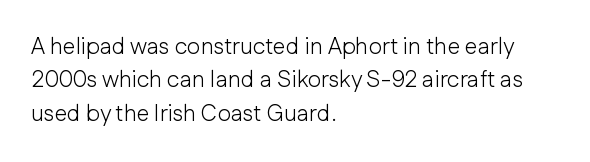
Q: Is the text bold? A: No.
Q: Is the text italic (slanted)? A: No, it is upright.
Q: Is the text underlined? A: No.
Q: How is the paragraph aligned? A: Left-aligned.
Q: Is the spacing between letters normal or unusually wide? A: Normal.
Q: Is the spacing between lines tight, normal or loose? A: Normal.
